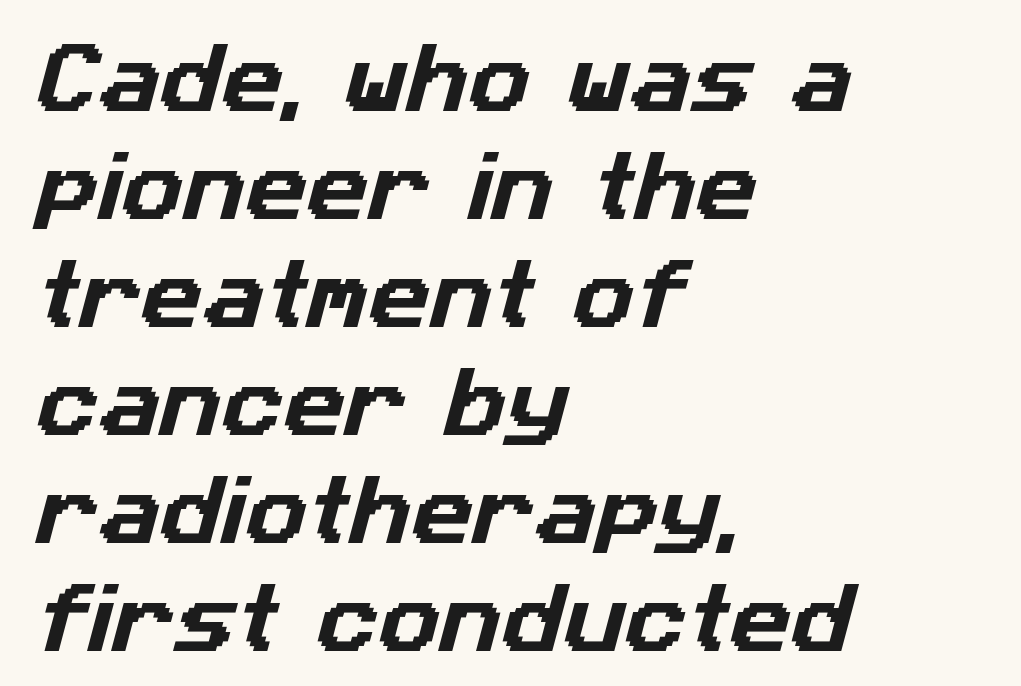
Q: Is the typeface a serif or a sans-serif typeface? A: Sans-serif.
Q: Is the text underlined? A: No.
Q: How is the paragraph aligned? A: Left-aligned.
Q: Is the spacing between letters normal or unusually wide? A: Normal.
Q: Is the spacing between lines tight, normal or loose? A: Normal.
Q: Width (condensed, normal, or wide)? A: Normal.
Q: Stroke contrast? A: Low.
Q: x-height? A: Medium.
Q: Monospaced? A: No.
